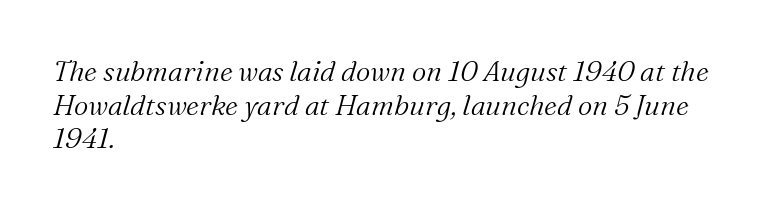
The image shows 28 px light serif type, italic (leaning right); set left-aligned, line spacing 1.2x, normal letter spacing, not underlined; medium stroke contrast and a medium x-height.
